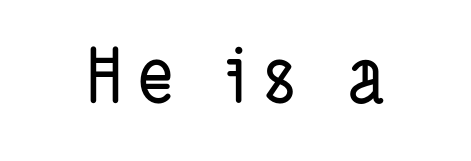
Q: Is the typeface a serif or a sans-serif typeface? A: Sans-serif.
Q: Is the text underlined? A: No.
Q: Is the spacing between letters normal or unusually wide? A: Unusually wide.
Q: Width (condensed, normal, or wide)? A: Condensed.
Q: Stroke contrast? A: Low.
Q: x-height? A: Medium.
Q: Monospaced? A: No.
